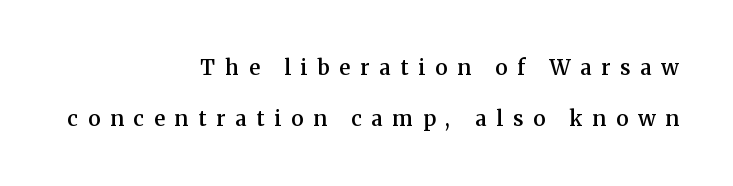
Q: Is the text bold? A: Semi-bold.
Q: Is the text italic (slanted)? A: No, it is upright.
Q: Is the text underlined? A: No.
Q: How is the paragraph aligned? A: Right-aligned.
Q: Is the spacing between letters normal or unusually wide? A: Unusually wide.
Q: Is the spacing between lines tight, normal or loose? A: Loose.
